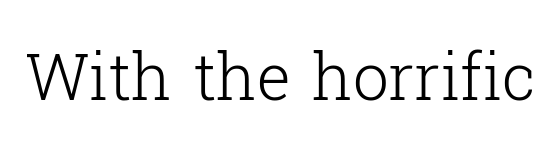
Q: Is the text bold? A: No.
Q: Is the text italic (slanted)? A: No, it is upright.
Q: Is the typeface a serif or a sans-serif typeface? A: Serif.
Q: Is the text underlined? A: No.
Q: Is the spacing between letters normal or unusually wide? A: Normal.
Q: Width (condensed, normal, or wide)? A: Normal.
Q: Stroke contrast? A: Low.
Q: x-height? A: Medium.
Q: Monospaced? A: No.
